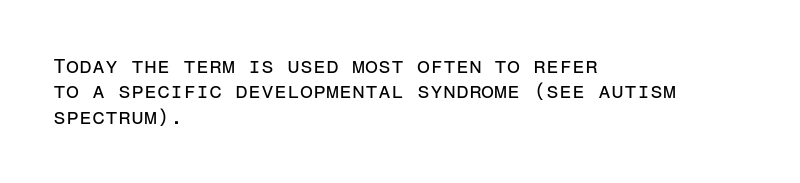
{"italic": "no", "bold": "no", "underline": "no", "align": "left", "line_spacing_ratio": 1.21, "letter_spacing": "normal", "letter_spacing_em": 0.0, "glyph_px": 21}
